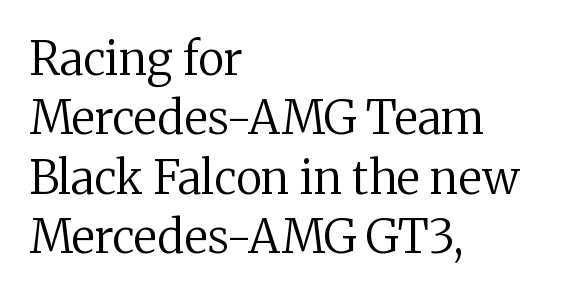
{"serif": "yes", "italic": "no", "bold": "no", "weight": "regular", "width": "normal", "stroke_contrast": "medium", "x_height": "medium", "monospaced": "no", "underline": "no", "align": "left", "line_spacing": "normal", "line_spacing_ratio": 1.29, "letter_spacing": "normal", "letter_spacing_em": 0.0, "glyph_px": 46}
